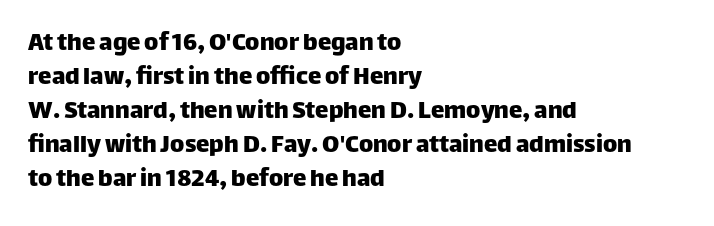
The image shows 27 px text type, upright; set left-aligned, normal line spacing (1.26x), normal letter spacing, not underlined.
